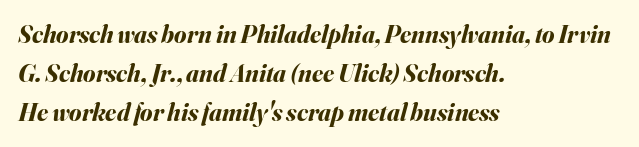
{"italic": "yes", "lean": "right", "slant_degrees": 16, "bold": "yes", "underline": "no", "align": "left", "line_spacing": "normal", "line_spacing_ratio": 1.57, "letter_spacing": "normal", "letter_spacing_em": 0.0, "glyph_px": 25}
